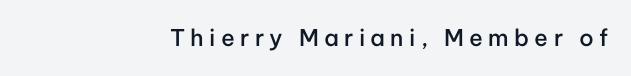
The gap between lines stays unmarked. Unlike italic type, these characters show no tilt at all. Observe the wide spacing: letters keep a clear distance from each other. The strokes are fattened partway — semibold, not bold.
